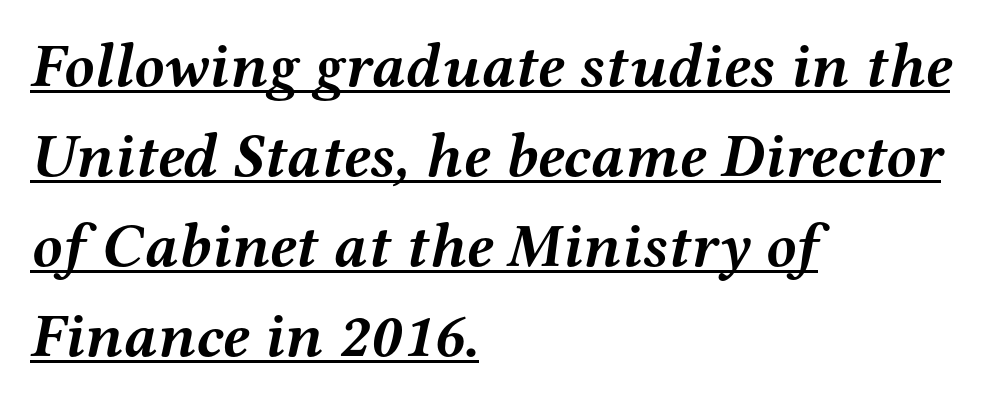
The image shows 62 px semibold, wide serif type, italic (leaning right); set left-aligned, normal line spacing (1.45x), normal letter spacing, underlined; medium stroke contrast and a medium x-height.
